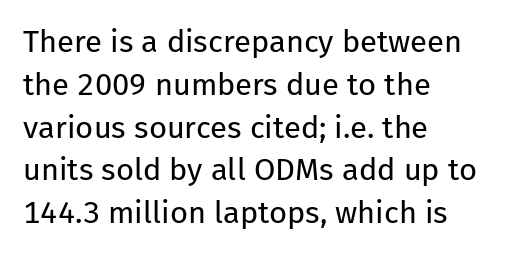
{"serif": "no", "italic": "no", "bold": "no", "weight": "regular", "width": "normal", "stroke_contrast": "low", "x_height": "medium", "monospaced": "no", "underline": "no", "align": "left", "line_spacing": "normal", "line_spacing_ratio": 1.38, "letter_spacing": "normal", "letter_spacing_em": 0.0, "glyph_px": 31}
